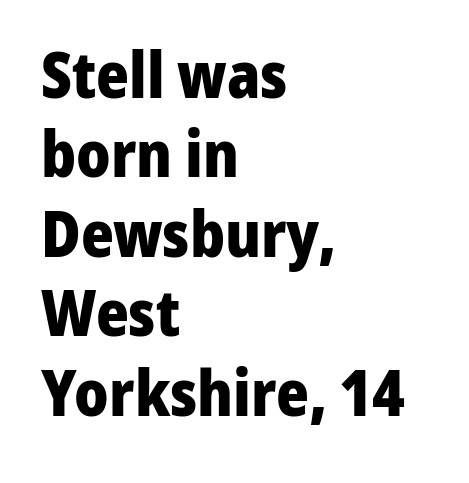
The image shows 63 px heavy sans-serif type, upright; set left-aligned, normal line spacing (1.26x), normal letter spacing, not underlined; low stroke contrast and a medium x-height.
